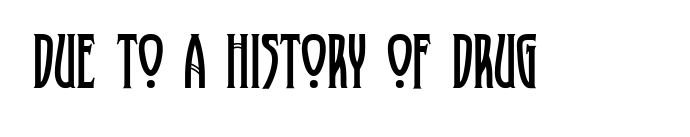
The image shows 79 px regular-weight, condensed serif type, upright; set normal letter spacing, not underlined; low stroke contrast and a large x-height.
